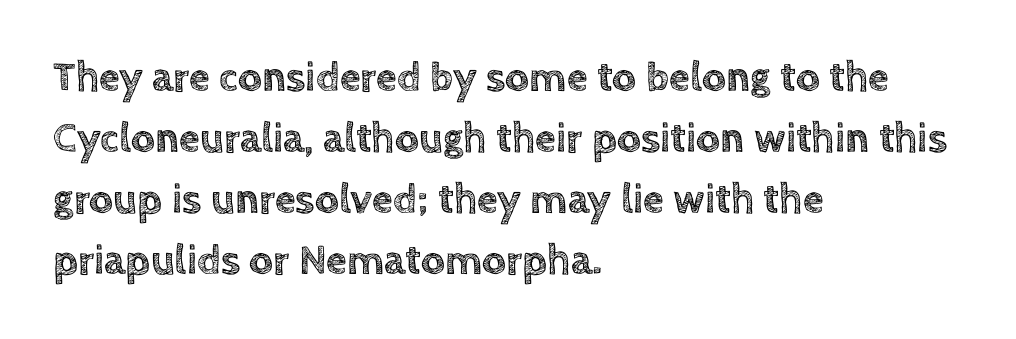
{"italic": "no", "width": "normal", "x_height": "large", "monospaced": "no", "underline": "no", "align": "left", "line_spacing": "normal", "line_spacing_ratio": 1.45, "letter_spacing": "normal", "letter_spacing_em": 0.0, "glyph_px": 42}
